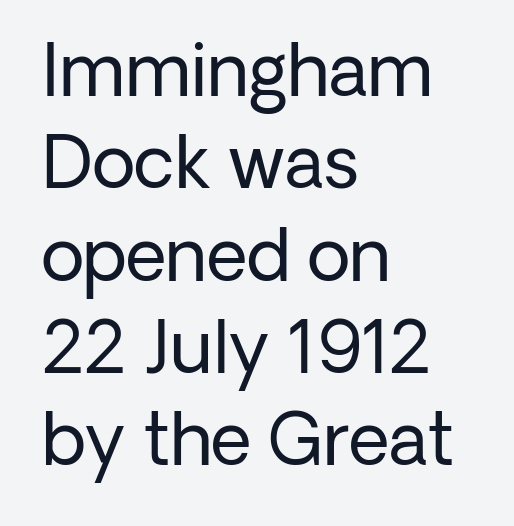
Q: Is the text bold? A: No.
Q: Is the text italic (slanted)? A: No, it is upright.
Q: Is the typeface a serif or a sans-serif typeface? A: Sans-serif.
Q: Is the text underlined? A: No.
Q: How is the paragraph aligned? A: Left-aligned.
Q: Is the spacing between letters normal or unusually wide? A: Normal.
Q: Is the spacing between lines tight, normal or loose? A: Normal.
Q: Width (condensed, normal, or wide)? A: Normal.
Q: Stroke contrast? A: Low.
Q: x-height? A: Medium.
Q: Monospaced? A: No.
